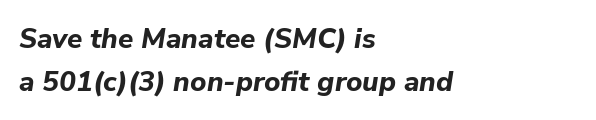
This sample keeps an unexceptional amount of space between lines. Every character sits at an angle, as italics do. You could not count columns in this text — the font is proportionally spaced. The characters look thick and weighty, a clear bold. Any mark beneath the type? The region is blank. One-word summary of the alignment: left.
